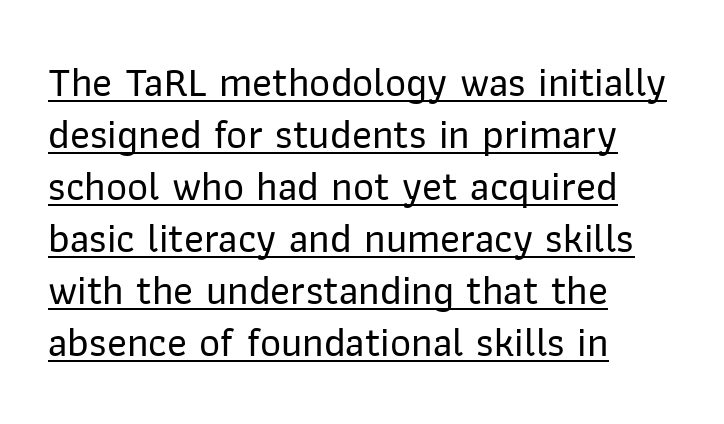
Q: Is the text italic (slanted)? A: No, it is upright.
Q: Is the typeface a serif or a sans-serif typeface? A: Sans-serif.
Q: Is the text underlined? A: Yes.
Q: How is the paragraph aligned? A: Left-aligned.
Q: Is the spacing between letters normal or unusually wide? A: Normal.
Q: Is the spacing between lines tight, normal or loose? A: Normal.
Q: Width (condensed, normal, or wide)? A: Normal.
Q: Stroke contrast? A: Low.
Q: x-height? A: Medium.
Q: Monospaced? A: No.
